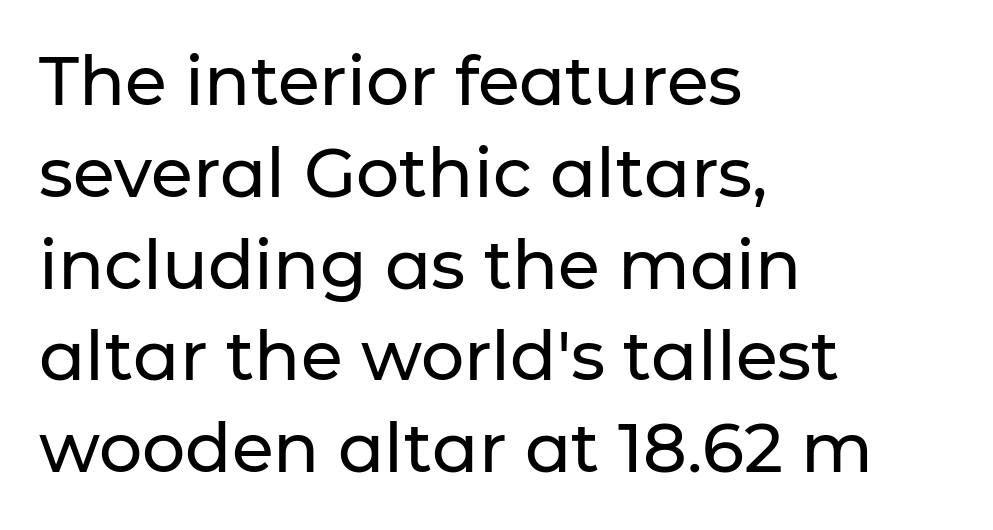
The image shows 68 px sans-serif type, upright; set left-aligned, normal line spacing (1.35x), normal letter spacing, not underlined; low stroke contrast and a medium x-height.
